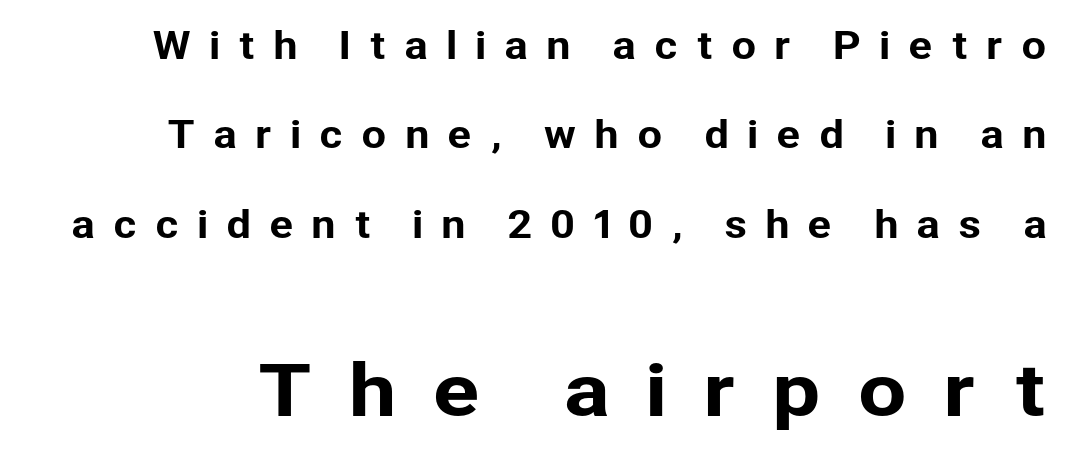
Q: Is the text italic (slanted)? A: No, it is upright.
Q: Is the typeface a serif or a sans-serif typeface? A: Sans-serif.
Q: Is the text underlined? A: No.
Q: Is the spacing between letters normal or unusually wide? A: Unusually wide.
Q: Is the spacing between lines tight, normal or loose? A: Loose.
Q: Which block of text is set in a larger size, the first (top) or the second (bottom)? A: The second (bottom) one.
Q: Width (condensed, normal, or wide)? A: Normal.
Q: Stroke contrast? A: Low.
Q: x-height? A: Medium.
Q: Monospaced? A: No.
